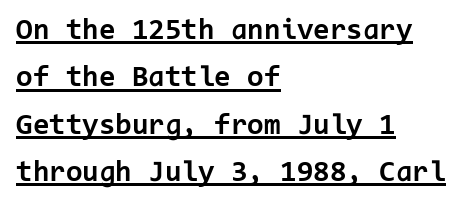
Caption: standard tracking, unaltered. Leading: standard. Heavy-handed strokes throughout: this text is bold. The typesetter chose a ragged-right arrangement here. Each letter, wide or thin by design, is forced into the same width here.
